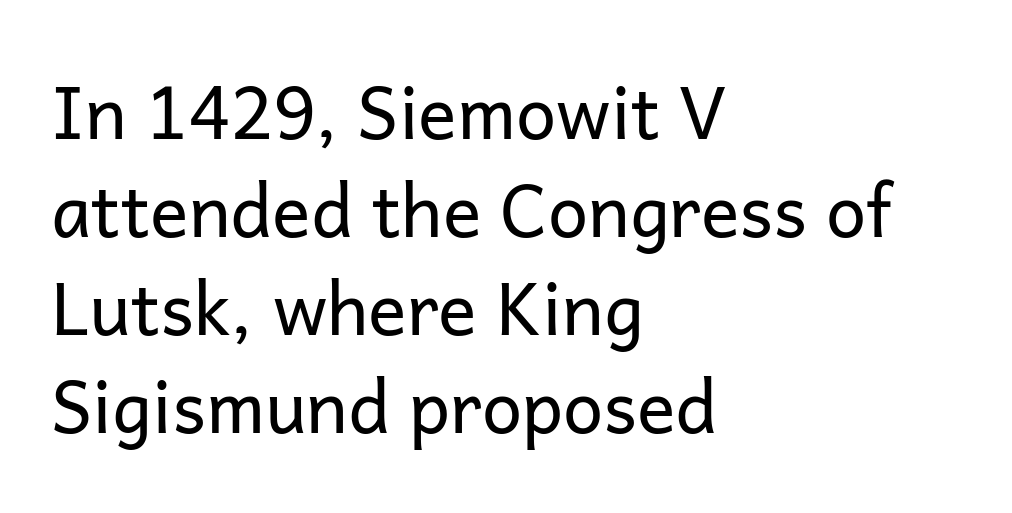
The image shows 72 px regular-weight sans-serif type, upright; set left-aligned, normal line spacing (1.36x), normal letter spacing, not underlined; low stroke contrast and a medium x-height.
